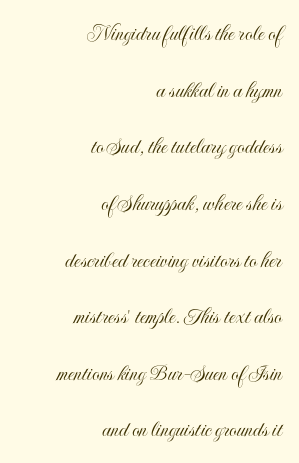
{"underline": "no", "align": "right", "line_spacing": "loose", "line_spacing_ratio": 2.36, "letter_spacing": "normal", "letter_spacing_em": 0.0, "glyph_px": 24}
